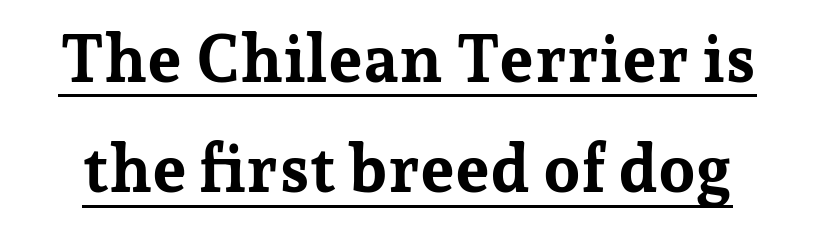
The passage shown is typed in a proportional face where columns would drift. It's the straight-up-and-down kind of type. The letters are bold, with thick, heavy strokes. The glyphs in this specimen are seriffed. Leading: standard.
